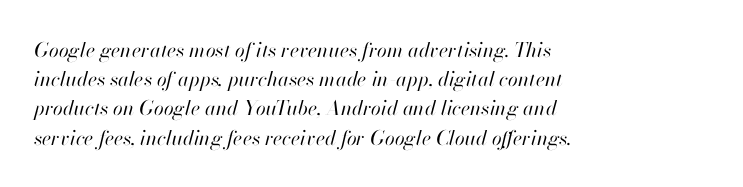
The image shows 20 px text type, italic (leaning right); set left-aligned, normal line spacing (1.46x), normal letter spacing, not underlined.
